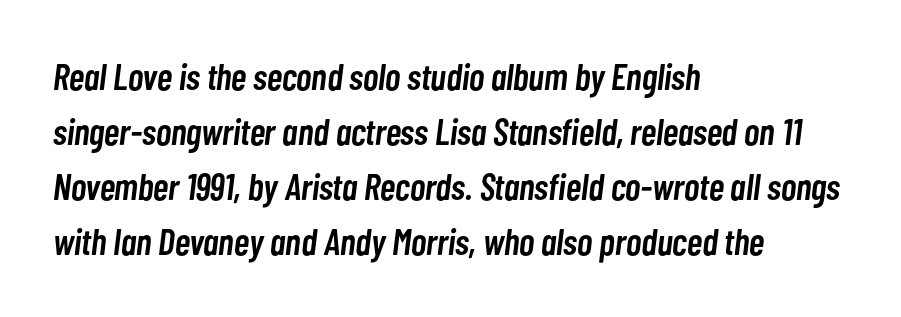
The image shows 37 px semibold, condensed type, italic (leaning right); set left-aligned, normal line spacing (1.49x), normal letter spacing, not underlined; low stroke contrast and a medium x-height.
